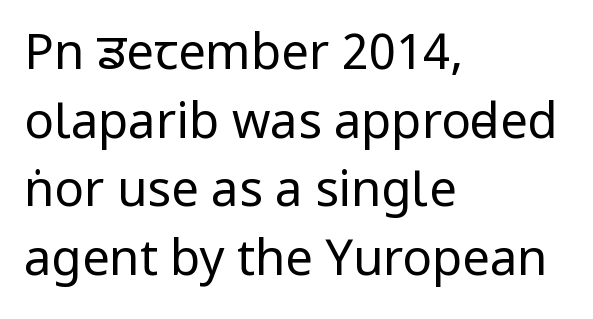
Q: Is the text bold? A: No.
Q: Is the text italic (slanted)? A: No, it is upright.
Q: Is the typeface a serif or a sans-serif typeface? A: Sans-serif.
Q: Is the text underlined? A: No.
Q: How is the paragraph aligned? A: Left-aligned.
Q: Is the spacing between letters normal or unusually wide? A: Normal.
Q: Is the spacing between lines tight, normal or loose? A: Normal.
Q: Width (condensed, normal, or wide)? A: Condensed.
Q: Stroke contrast? A: Low.
Q: x-height? A: Large.
Q: Monospaced? A: No.
